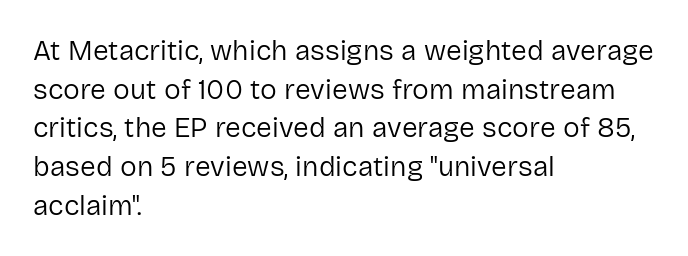
{"serif": "no", "italic": "no", "bold": "no", "weight": "regular", "width": "normal", "stroke_contrast": "low", "x_height": "medium", "monospaced": "no", "underline": "no", "align": "left", "line_spacing": "normal", "line_spacing_ratio": 1.38, "letter_spacing": "normal", "letter_spacing_em": 0.0, "glyph_px": 28}
